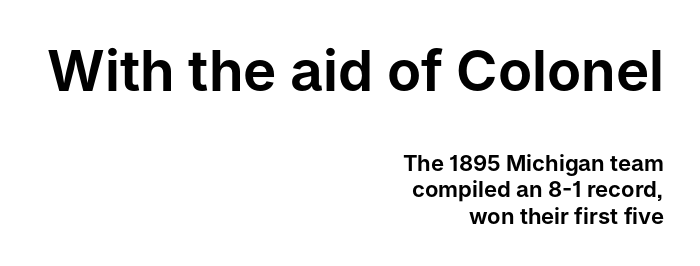
{"serif": "no", "italic": "no", "width": "normal", "stroke_contrast": "low", "x_height": "medium", "monospaced": "no", "underline": "no", "align": "right", "line_spacing_ratio": 1.21, "letter_spacing": "normal", "letter_spacing_em": 0.0, "larger_block": "first", "size_ratio": 2.55, "glyph_px": 56}
